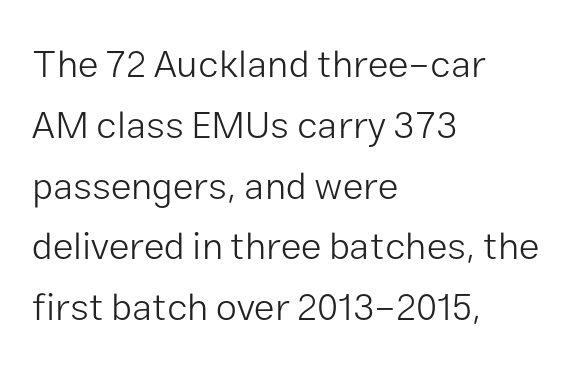
{"serif": "no", "italic": "no", "bold": "no", "weight": "light", "width": "normal", "stroke_contrast": "low", "x_height": "medium", "monospaced": "no", "underline": "no", "align": "left", "line_spacing": "normal", "line_spacing_ratio": 1.6, "letter_spacing": "normal", "letter_spacing_em": 0.0, "glyph_px": 38}
